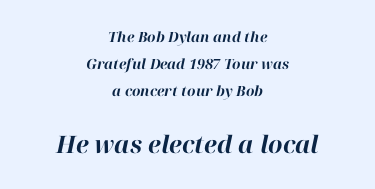
Q: Is the text bold? A: Yes.
Q: Is the text italic (slanted)? A: Yes, it leans right by about 12 degrees.
Q: Is the text underlined? A: No.
Q: How is the paragraph aligned? A: Centered.
Q: Is the spacing between letters normal or unusually wide? A: Normal.
Q: Is the spacing between lines tight, normal or loose? A: Loose.
Q: Which block of text is set in a larger size, the first (top) or the second (bottom)? A: The second (bottom) one.
